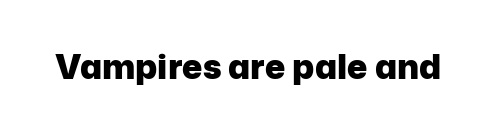
The type sits square on the baseline with zero lean. The face used here has the dense, thick strokes of a bold. Descenders hang freely into open space. The passage shown has conventional tracking throughout. The type family on display is of the sans-serif kind. Think of a printed novel: that variable character pitch is what you see here.
